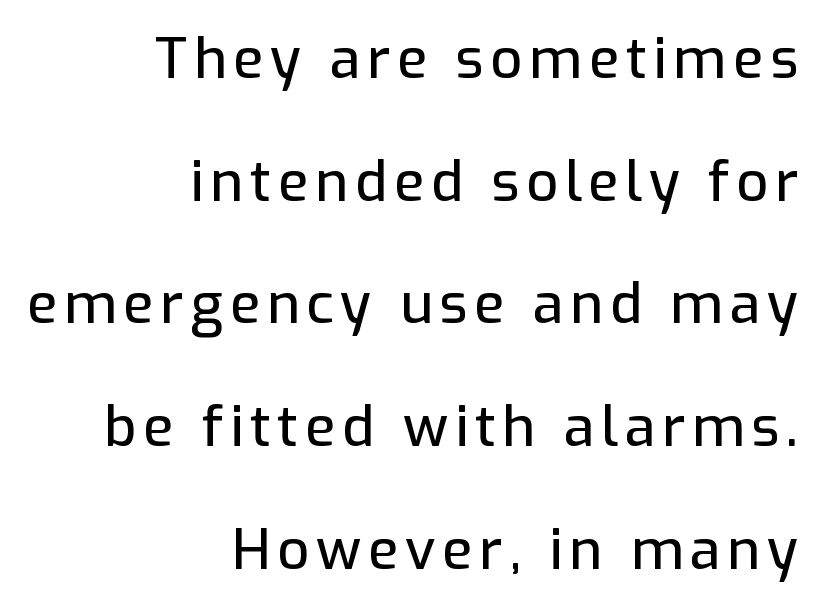
{"serif": "no", "italic": "no", "width": "normal", "stroke_contrast": "low", "x_height": "medium", "monospaced": "no", "underline": "no", "align": "right", "line_spacing": "loose", "line_spacing_ratio": 2.19, "glyph_px": 56}
